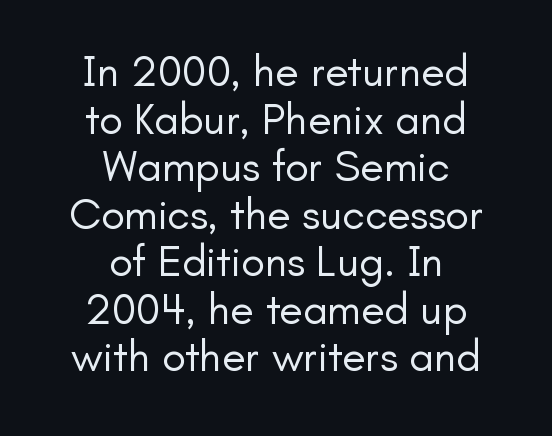
The image shows 44 px regular-weight sans-serif type, upright; set centered, tight line spacing (1.08x), normal letter spacing, not underlined; low stroke contrast and a small x-height.
